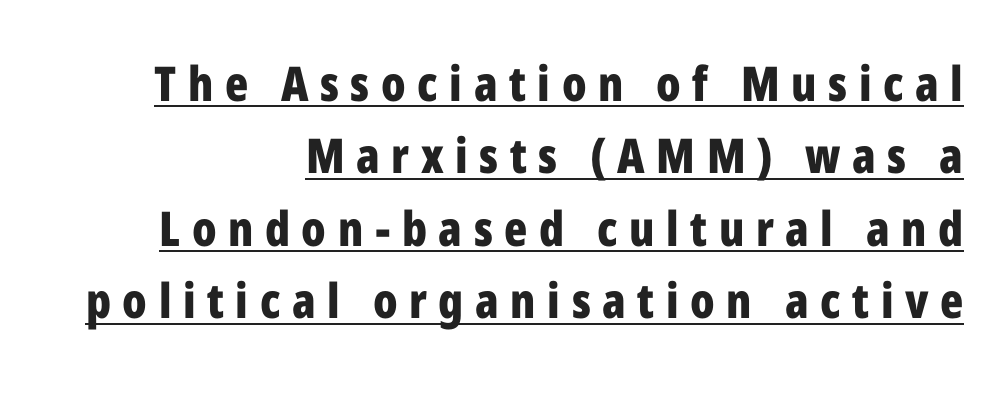
{"serif": "no", "italic": "no", "bold": "yes", "weight": "bold", "width": "condensed", "stroke_contrast": "low", "x_height": "medium", "monospaced": "no", "underline": "yes", "align": "right", "line_spacing": "normal", "line_spacing_ratio": 1.51, "letter_spacing": "wide", "letter_spacing_em": 0.24, "glyph_px": 48}
